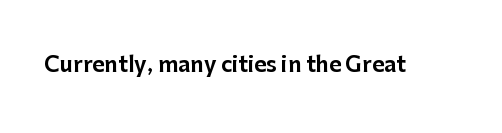
The image shows 21 px text type, upright; set normal letter spacing, not underlined.
